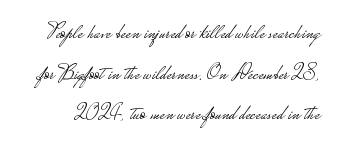
Nobody drew a line under any word here. Is the stroke heavy? The answer is a plain regular-or-lighter. Spacing between characters is what you'd get straight out of the box. Airy leading.
